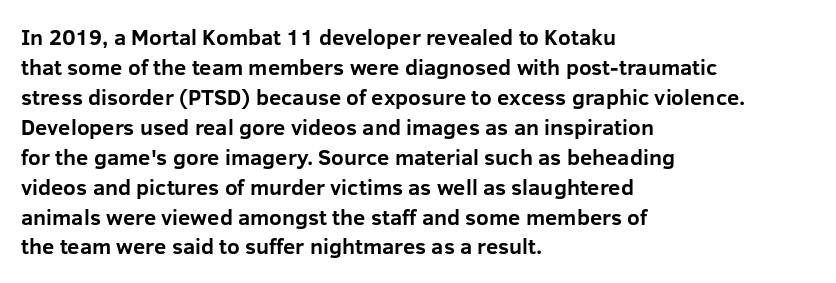
Italic: no, the glyphs are upright roman. Standard letterfit; no display-style spreading of the glyphs. Glance below the letters and you will spot only blank space. Its strokes are broad and dark, the hallmark of bold type.
